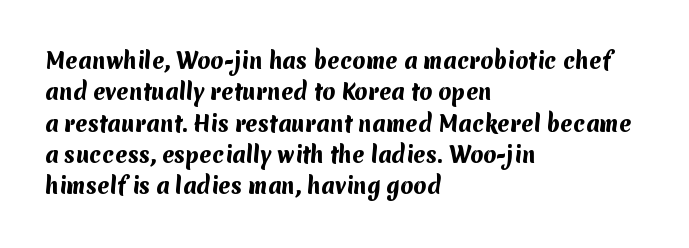
{"bold": "yes", "underline": "no", "align": "left", "line_spacing": "normal", "line_spacing_ratio": 1.49, "letter_spacing": "normal", "letter_spacing_em": 0.0, "glyph_px": 21}
